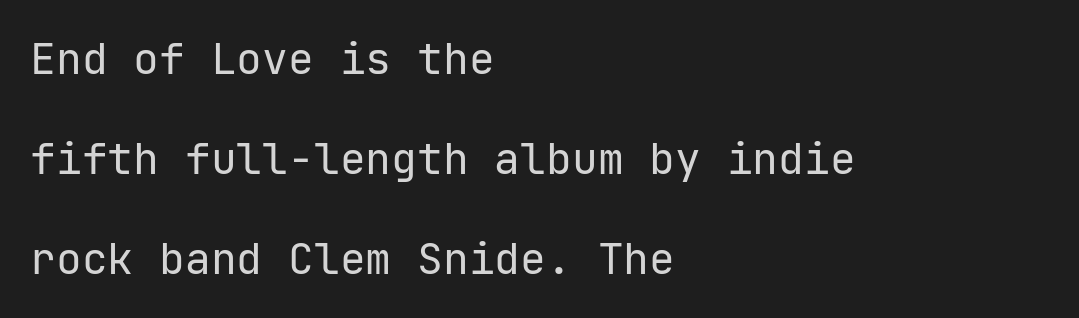
{"serif": "no", "italic": "no", "bold": "no", "weight": "regular", "width": "normal", "stroke_contrast": "low", "x_height": "medium", "underline": "no", "align": "left", "line_spacing": "loose", "line_spacing_ratio": 2.33, "letter_spacing": "normal", "letter_spacing_em": 0.0, "glyph_px": 43}
